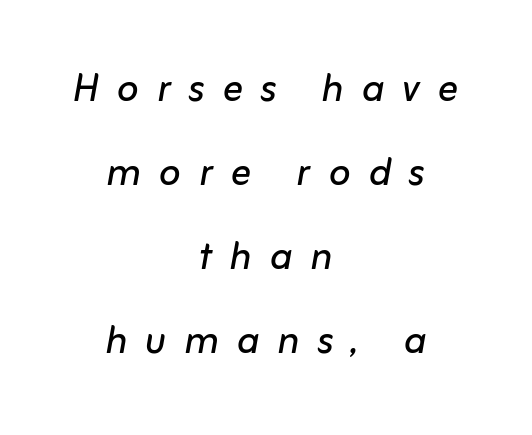
Where is the straight margin? There isn't one; the lines are centered. These lines are rendered in a variable-pitch font. When letters slant like this, we call the style italic. One glance says typical: line gaps are just what's usual. A typesetter would call this heavily tracked-out type.
